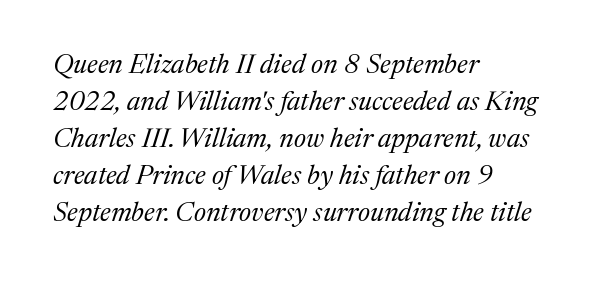
Q: Is the text bold? A: No.
Q: Is the text italic (slanted)? A: Yes, it leans right by about 17 degrees.
Q: Is the text underlined? A: No.
Q: How is the paragraph aligned? A: Left-aligned.
Q: Is the spacing between letters normal or unusually wide? A: Normal.
Q: Is the spacing between lines tight, normal or loose? A: Normal.
